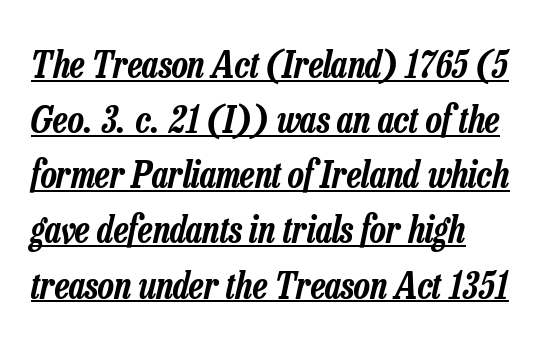
Q: Is the text italic (slanted)? A: Yes, it leans right by about 13 degrees.
Q: Is the text underlined? A: Yes.
Q: How is the paragraph aligned? A: Left-aligned.
Q: Is the spacing between letters normal or unusually wide? A: Normal.
Q: Is the spacing between lines tight, normal or loose? A: Normal.
Q: Width (condensed, normal, or wide)? A: Condensed.
Q: Stroke contrast? A: Low.
Q: x-height? A: Medium.
Q: Monospaced? A: No.
